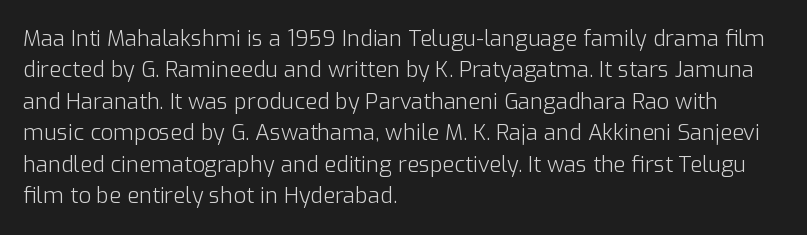
The line-height multiplier appears to be the usual default. The ragged edge is on the right, which tells us the setting is flush left. A typesetter would mark this as roman, not italic. This sample uses plain, unmodified letter spacing. No letter is thick-stroked: the sample isn't bold.
